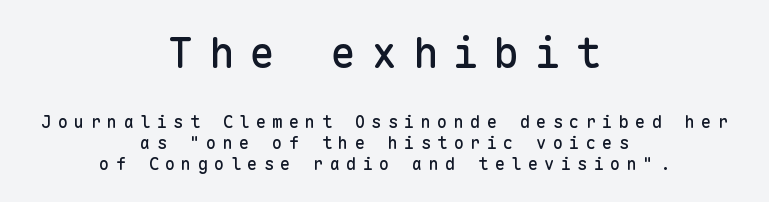
Q: Is the text italic (slanted)? A: No, it is upright.
Q: Is the typeface a serif or a sans-serif typeface? A: Sans-serif.
Q: Is the text underlined? A: No.
Q: How is the paragraph aligned? A: Centered.
Q: Is the spacing between letters normal or unusually wide? A: Unusually wide.
Q: Which block of text is set in a larger size, the first (top) or the second (bottom)? A: The first (top) one.
Q: Width (condensed, normal, or wide)? A: Normal.
Q: Stroke contrast? A: Low.
Q: x-height? A: Medium.
Q: Monospaced? A: Yes.
